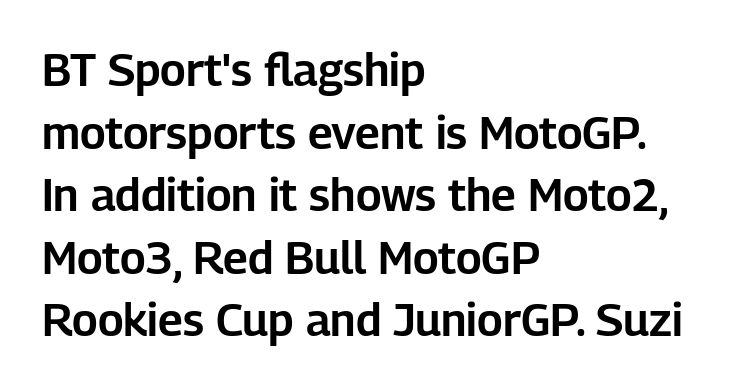
{"serif": "no", "italic": "no", "width": "normal", "stroke_contrast": "low", "x_height": "medium", "monospaced": "no", "underline": "no", "align": "left", "line_spacing": "normal", "line_spacing_ratio": 1.39, "letter_spacing": "normal", "letter_spacing_em": 0.0, "glyph_px": 45}
